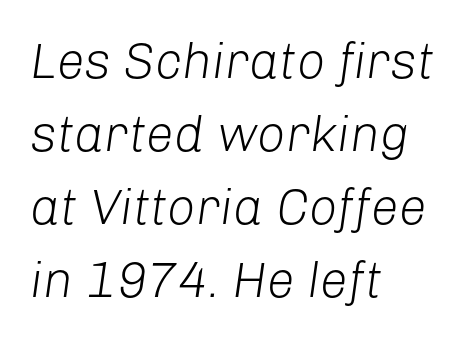
{"italic": "yes", "lean": "right", "slant_degrees": 8, "bold": "no", "weight": "light", "width": "normal", "stroke_contrast": "low", "x_height": "medium", "monospaced": "no", "underline": "no", "align": "left", "line_spacing": "normal", "line_spacing_ratio": 1.46, "letter_spacing": "normal", "letter_spacing_em": 0.0, "glyph_px": 50}
